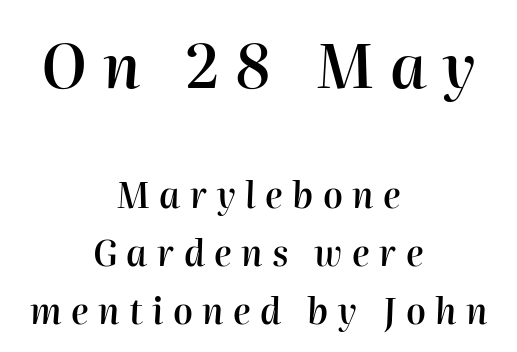
{"italic": "yes", "lean": "right", "slant_degrees": 2, "bold": "semi", "weight": "semibold", "width": "normal", "stroke_contrast": "high", "x_height": "medium", "monospaced": "no", "underline": "no", "align": "center", "line_spacing": "normal", "line_spacing_ratio": 1.66, "letter_spacing": "wide", "letter_spacing_em": 0.27, "larger_block": "first", "size_ratio": 1.74, "glyph_px": 61}
